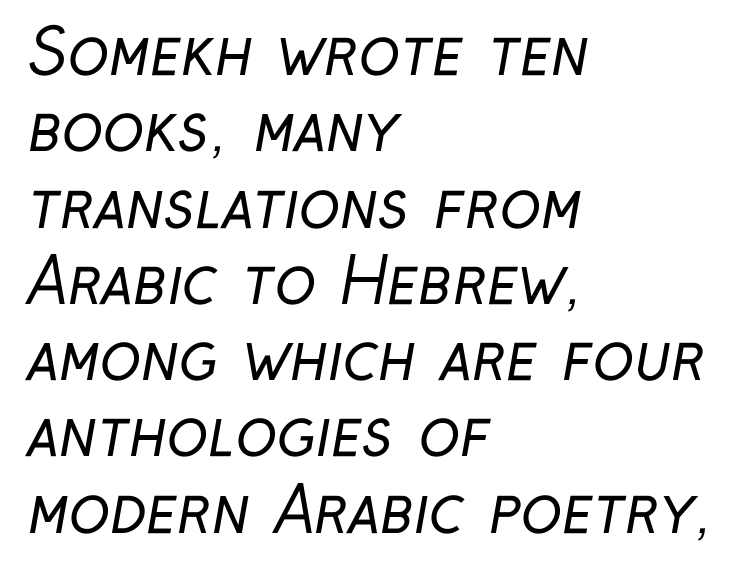
{"serif": "no", "bold": "no", "weight": "regular", "width": "condensed", "stroke_contrast": "low", "x_height": "medium", "monospaced": "no", "underline": "no", "align": "left", "line_spacing_ratio": 1.23, "letter_spacing": "normal", "letter_spacing_em": 0.0, "glyph_px": 62}
